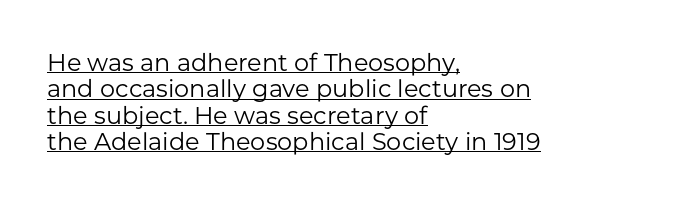
Characters remain perfectly vertical along every line. No extra ink here — the face is not bold. The rendering keeps characters at their native spacing. The words here are underlined. The paragraph shown leans on its left margin. Successive baselines arrive quickly, one right under another.
